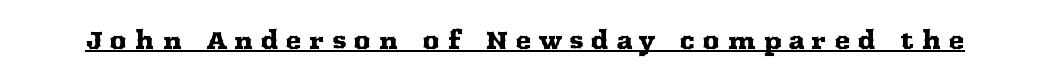
Q: Is the text italic (slanted)? A: No, it is upright.
Q: Is the text underlined? A: Yes.
Q: Is the spacing between letters normal or unusually wide? A: Unusually wide.
